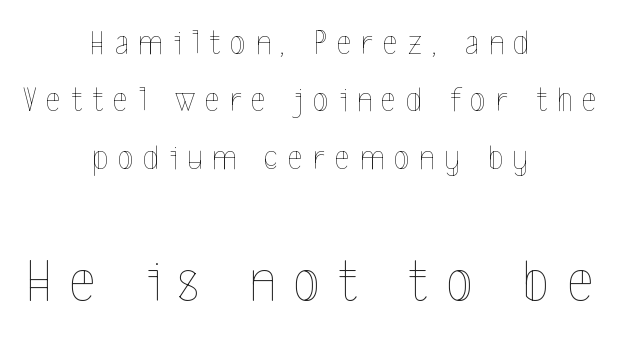
Q: Is the text bold? A: No.
Q: Is the text italic (slanted)? A: No, it is upright.
Q: Is the text underlined? A: No.
Q: How is the paragraph aligned? A: Centered.
Q: Is the spacing between letters normal or unusually wide? A: Unusually wide.
Q: Is the spacing between lines tight, normal or loose? A: Normal.
Q: Which block of text is set in a larger size, the first (top) or the second (bottom)? A: The second (bottom) one.
Q: Width (condensed, normal, or wide)? A: Condensed.
Q: x-height? A: Medium.
Q: Monospaced? A: No.
